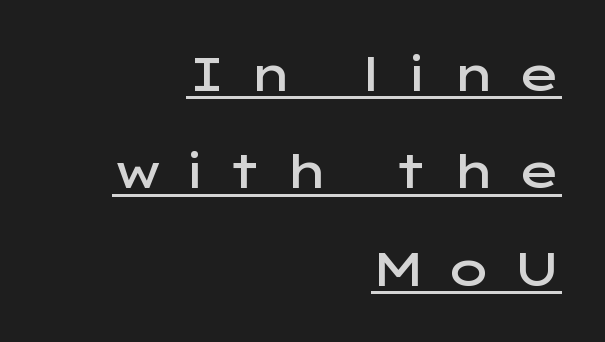
{"serif": "no", "italic": "no", "bold": "semi", "weight": "semibold", "width": "wide", "stroke_contrast": "low", "x_height": "medium", "monospaced": "no", "underline": "yes", "align": "right", "line_spacing": "loose", "line_spacing_ratio": 2.07, "letter_spacing": "wide", "letter_spacing_em": 0.42, "glyph_px": 47}
